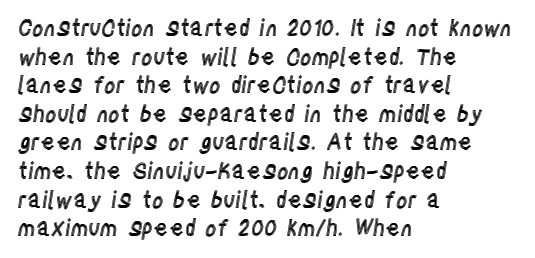
Q: Is the text italic (slanted)? A: Yes.
Q: Is the text underlined? A: No.
Q: How is the paragraph aligned? A: Left-aligned.
Q: Is the spacing between letters normal or unusually wide? A: Normal.
Q: Is the spacing between lines tight, normal or loose? A: Normal.
